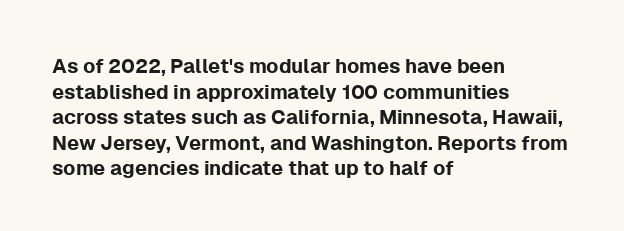
The image shows 20 px text type, upright; set left-aligned, normal line spacing (1.28x), normal letter spacing, not underlined.
